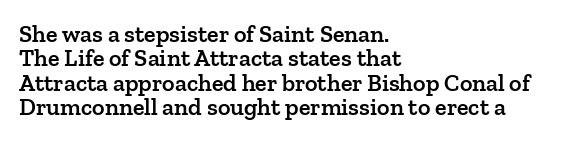
{"italic": "no", "bold": "semi", "underline": "no", "align": "left", "line_spacing": "tight", "line_spacing_ratio": 1.02, "letter_spacing": "normal", "letter_spacing_em": 0.0, "glyph_px": 24}
